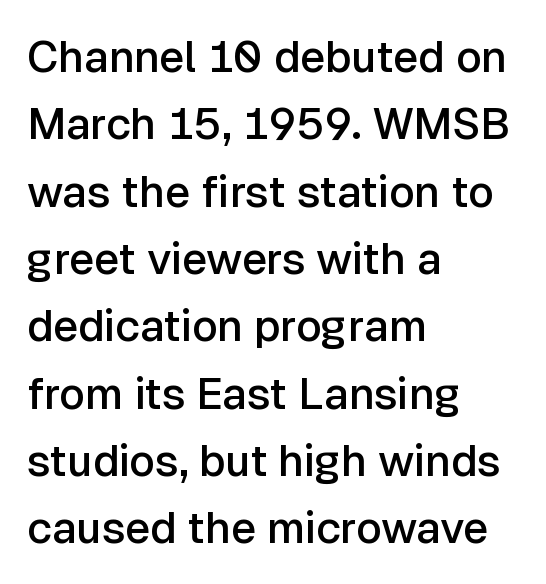
The characters display no serif detailing; their extremities are plain. The rendering uses a moderate line-height, typical for paragraphs. Stroke thickness is moderately raised; the sample reads as semibold. Is there any slant? The stems are plumb. The glyphs are unaccompanied by any horizontal stroke below them.
